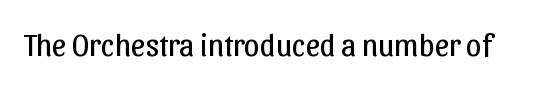
{"serif": "no", "italic": "no", "bold": "no", "weight": "regular", "width": "normal", "stroke_contrast": "low", "x_height": "medium", "monospaced": "no", "underline": "no", "letter_spacing": "normal", "letter_spacing_em": 0.0, "glyph_px": 31}
